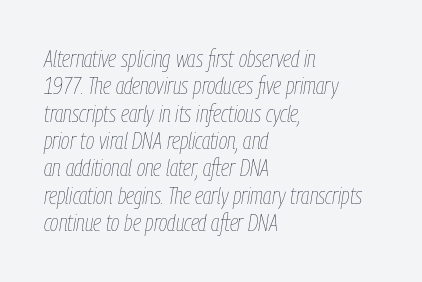
Glyph-to-glyph distance matches everyday printed text. Each stroke keeps to a modest, everyday thickness or less. Beneath every word, the page is bare. Does the lettering tilt? It does — this is italic. Left-aligned paragraph, ragged on the right.
